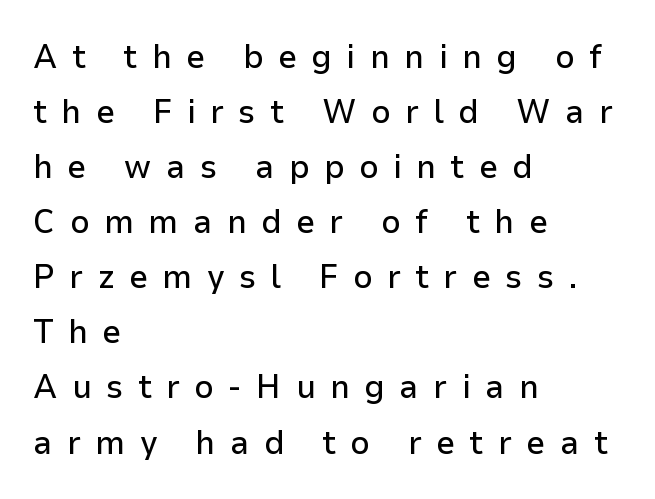
{"serif": "no", "italic": "no", "width": "normal", "stroke_contrast": "low", "x_height": "medium", "monospaced": "no", "underline": "no", "align": "left", "line_spacing": "normal", "line_spacing_ratio": 1.62, "letter_spacing": "wide", "letter_spacing_em": 0.42, "glyph_px": 34}
